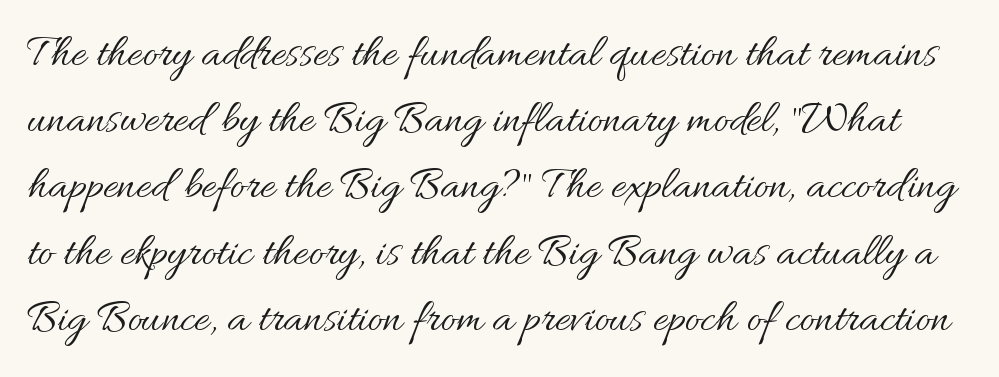
{"bold": "no", "weight": "regular", "width": "normal", "stroke_contrast": "medium", "x_height": "small", "monospaced": "no", "underline": "no", "line_spacing": "normal", "line_spacing_ratio": 1.44, "letter_spacing": "normal", "letter_spacing_em": 0.0, "glyph_px": 46}
